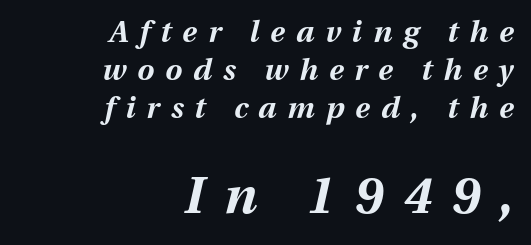
This rendering widens character spacing well past its baseline value. Typesetter's note: full bold, strokes at maximum text heaviness. Observe the lean: these are italic letterforms. If you drew a ruler down the right edge, every line would touch it. Reading top to bottom, the characters get bigger at the block break. The zone under the glyphs is completely vacant.
